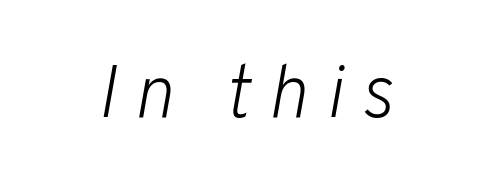
The image shows 75 px light type, italic (leaning right); set unusually wide letter spacing (+0.23 em), not underlined; low stroke contrast and a medium x-height.
